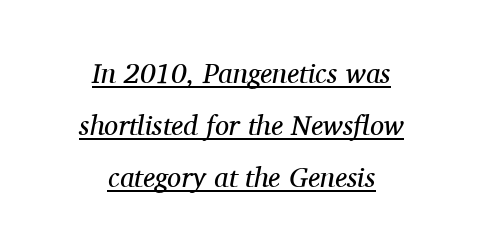
Do the characters align in a grid? No, the font is proportional. Compared with typical body copy, the letter spacing here is the same. The rag falls on both sides of this text block equally. No chunkiness to these letters — they're not bold. Slant detected: the letters are inclined. Descenders here cross a horizontal rule under the line.
